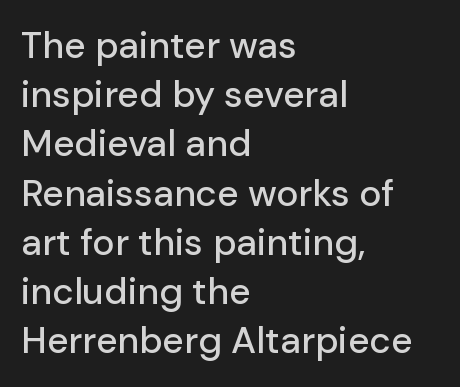
{"serif": "no", "italic": "no", "width": "normal", "stroke_contrast": "low", "x_height": "medium", "monospaced": "no", "underline": "no", "align": "left", "line_spacing": "normal", "line_spacing_ratio": 1.33, "letter_spacing": "normal", "letter_spacing_em": 0.0, "glyph_px": 37}
